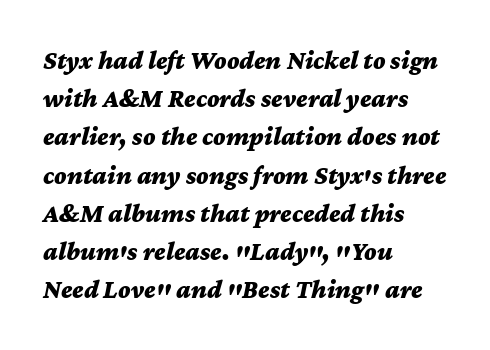
Words float on clear page, feet unadorned. If you drew a ruler down the left edge, every line would touch it. The tracking reads as untouched default to a designer's eye. Leading matches the norm, producing a regular column. The rendering uses a bold face; every stroke is thick and dark. The axis of the letterforms is tilted away from vertical.
